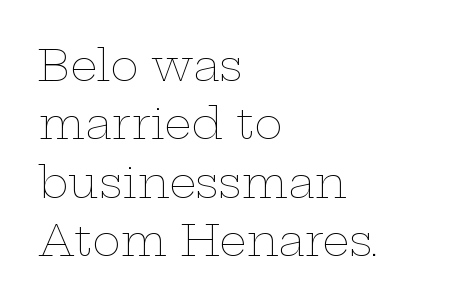
The image shows 43 px thin, wide type, upright; set left-aligned, normal line spacing (1.36x), normal letter spacing, not underlined; low stroke contrast and a medium x-height.
